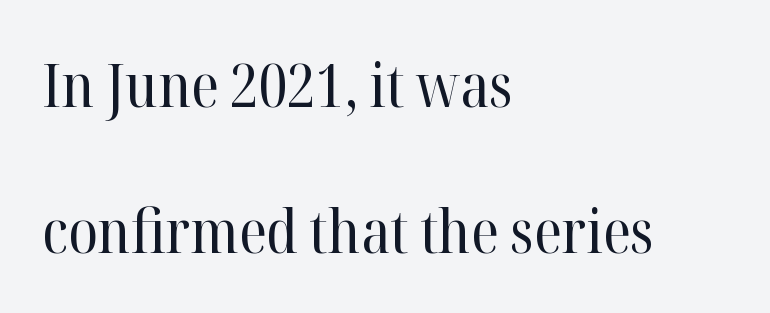
The image shows 60 px regular-weight serif type, upright; set left-aligned, loose line spacing (2.43x), normal letter spacing, not underlined; high stroke contrast and a medium x-height.
